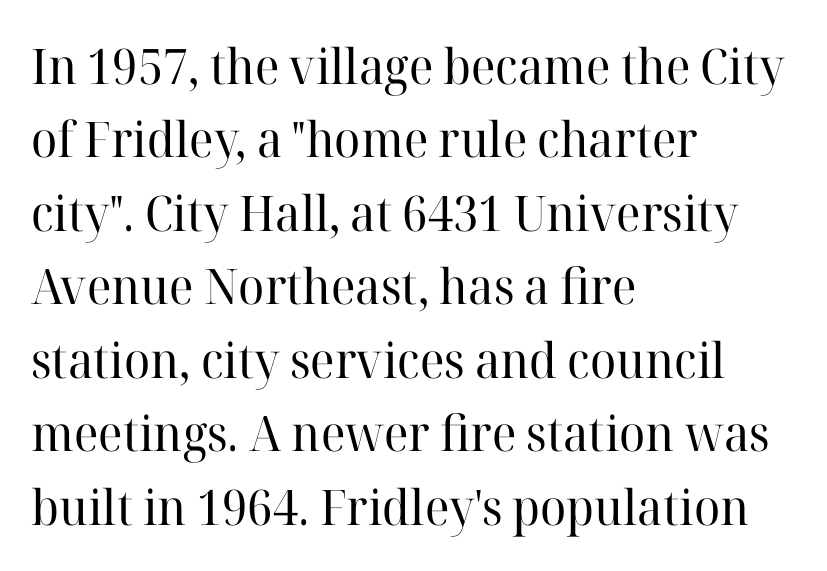
The setting favours the left margin, as ordinary paragraphs usually do. What's the leading like? Ordinary, nothing unusual. Unbolded letterforms with no extra heft. Do the characters align in a grid? No, the font is proportional. The zone under the glyphs is completely vacant.
